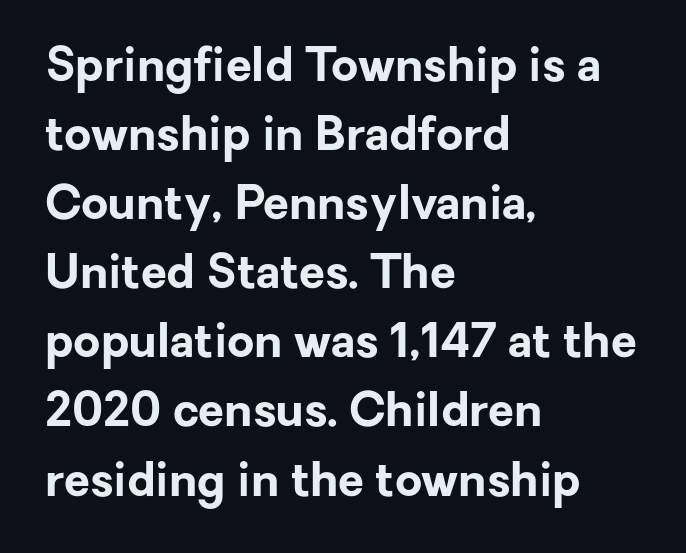
Q: Is the text bold? A: Yes.
Q: Is the text italic (slanted)? A: No, it is upright.
Q: Is the typeface a serif or a sans-serif typeface? A: Sans-serif.
Q: Is the text underlined? A: No.
Q: How is the paragraph aligned? A: Left-aligned.
Q: Is the spacing between letters normal or unusually wide? A: Normal.
Q: Is the spacing between lines tight, normal or loose? A: Normal.
Q: Width (condensed, normal, or wide)? A: Normal.
Q: Stroke contrast? A: Low.
Q: x-height? A: Medium.
Q: Monospaced? A: No.
